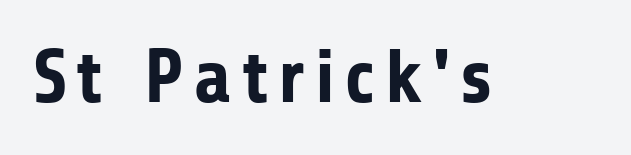
Q: Is the text bold? A: Yes.
Q: Is the text italic (slanted)? A: No, it is upright.
Q: Is the typeface a serif or a sans-serif typeface? A: Sans-serif.
Q: Is the text underlined? A: No.
Q: Width (condensed, normal, or wide)? A: Normal.
Q: Stroke contrast? A: Low.
Q: x-height? A: Medium.
Q: Monospaced? A: No.
